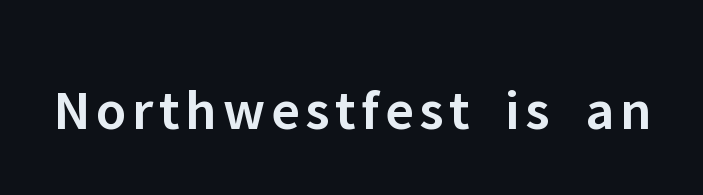
Looks like regular typesetting: each glyph gets only the width it needs. Grotesque or geometric, the face here clearly has no serifs. Italic? Not at all — the glyphs are vertical. Lines of text with bare space underneath.
